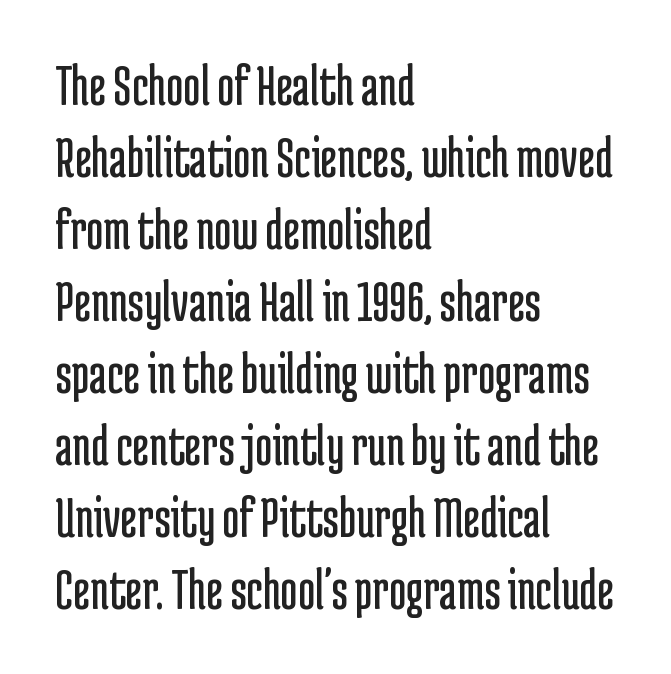
The letterforms sit at book weight or below. Default kerning and tracking; the words read as compact shapes. The baseline area is clear. These lines are rendered in a variable-pitch font. Teacher's note: observe the even left margin — that is flush-left alignment.
